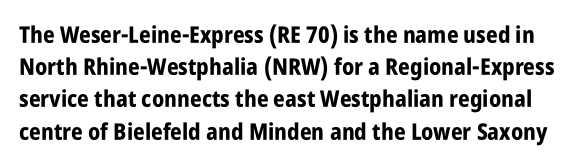
The image shows 23 px bold type, upright; set normal line spacing (1.4x), normal letter spacing, not underlined.
